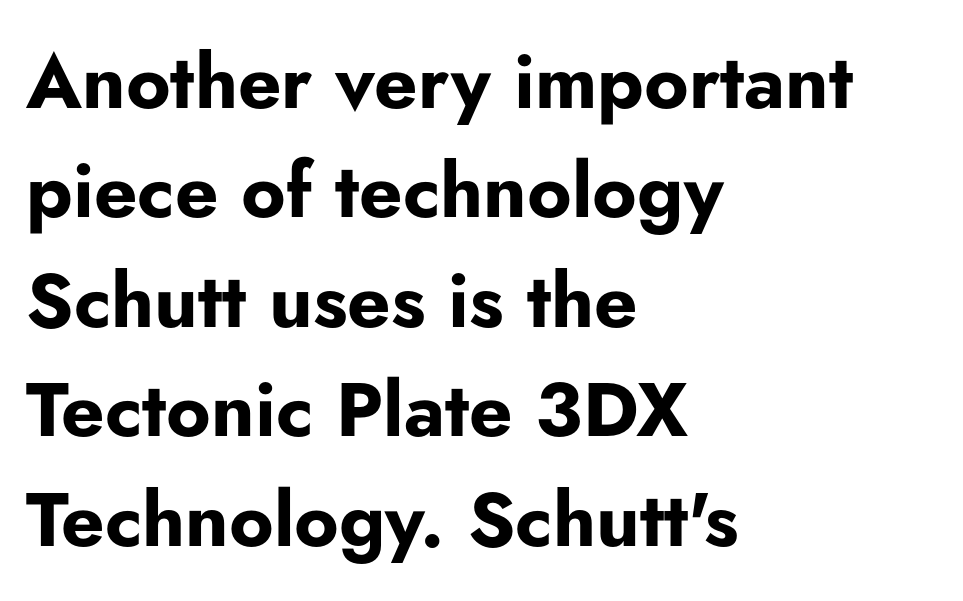
Vertical spacing — default. You could not count columns in this text — the font is proportionally spaced. Weight check: bold — yes, fully. If you drew a ruler down the left edge, every line would touch it.
